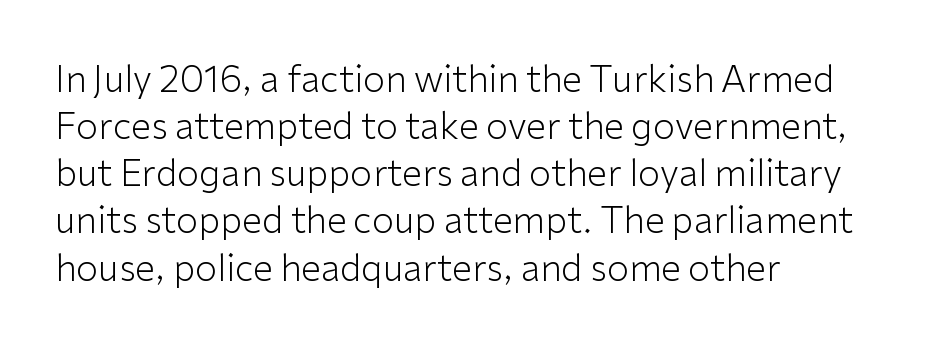
{"serif": "no", "italic": "no", "bold": "no", "weight": "light", "width": "normal", "stroke_contrast": "low", "x_height": "medium", "monospaced": "no", "underline": "no", "align": "left", "line_spacing": "normal", "line_spacing_ratio": 1.31, "letter_spacing": "normal", "letter_spacing_em": 0.0, "glyph_px": 36}
